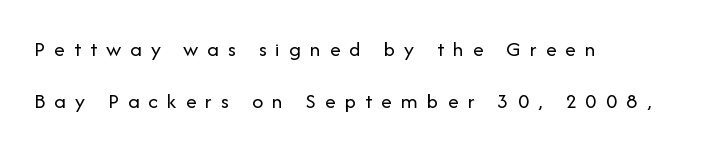
{"italic": "no", "bold": "no", "underline": "no", "align": "left", "line_spacing": "loose", "line_spacing_ratio": 2.36, "letter_spacing": "wide", "letter_spacing_em": 0.41, "glyph_px": 22}
